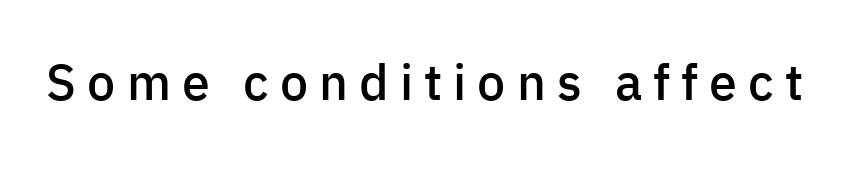
The image shows 50 px semibold sans-serif type, upright; set unusually wide letter spacing (+0.22 em), not underlined; low stroke contrast and a medium x-height.
